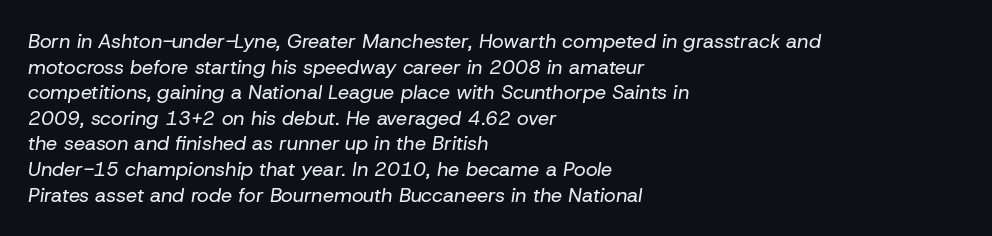
Q: Is the text bold? A: No.
Q: Is the text italic (slanted)? A: Yes, it leans right by about 8 degrees.
Q: Is the text underlined? A: No.
Q: How is the paragraph aligned? A: Left-aligned.
Q: Is the spacing between letters normal or unusually wide? A: Normal.
Q: Is the spacing between lines tight, normal or loose? A: Normal.
